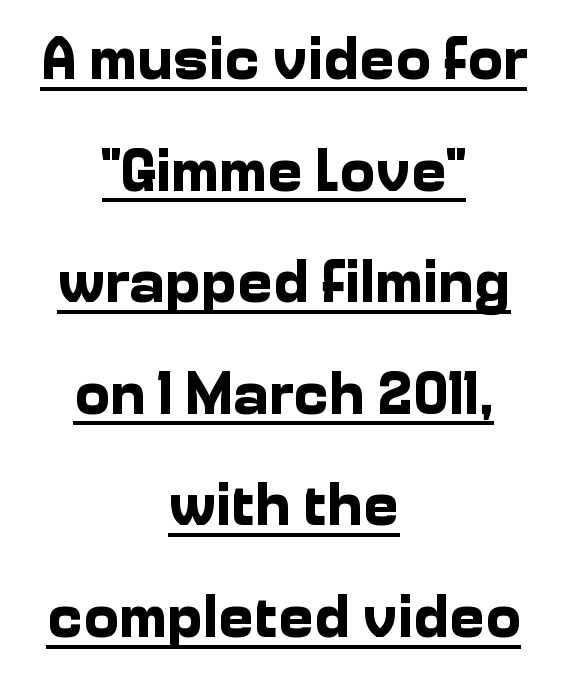
This rendering leaves character spacing at its baseline value. A typesetter would call this proportional, since set widths differ per character. The glyphs are accompanied by a horizontal stroke just below them. Grotesque or geometric, the face here clearly has no serifs. Notice how the stems are strictly vertical — no italics here.
